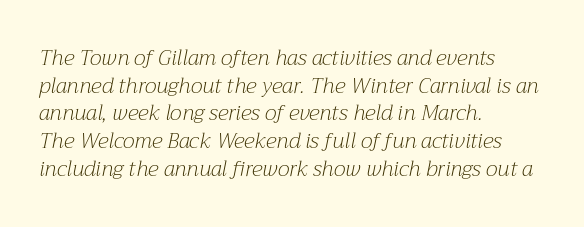
The image shows 21 px text type, italic (leaning right); set left-aligned, normal line spacing (1.32x), normal letter spacing, not underlined.
